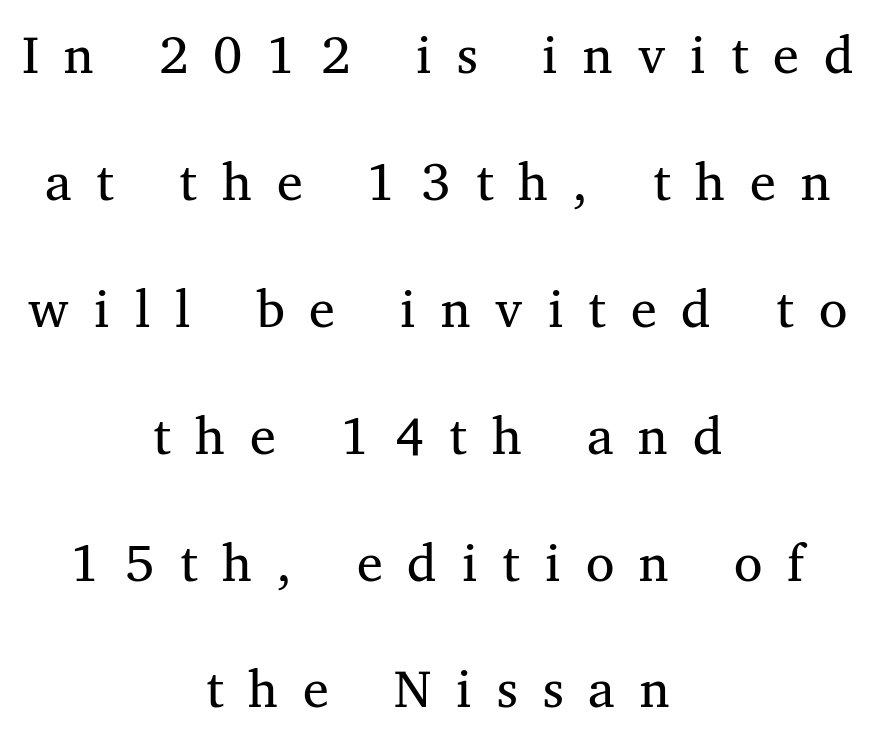
Q: Is the text bold? A: No.
Q: Is the text italic (slanted)? A: No, it is upright.
Q: Is the typeface a serif or a sans-serif typeface? A: Serif.
Q: Is the text underlined? A: No.
Q: How is the paragraph aligned? A: Centered.
Q: Is the spacing between letters normal or unusually wide? A: Unusually wide.
Q: Is the spacing between lines tight, normal or loose? A: Loose.
Q: Width (condensed, normal, or wide)? A: Normal.
Q: Stroke contrast? A: Medium.
Q: x-height? A: Medium.
Q: Monospaced? A: No.
